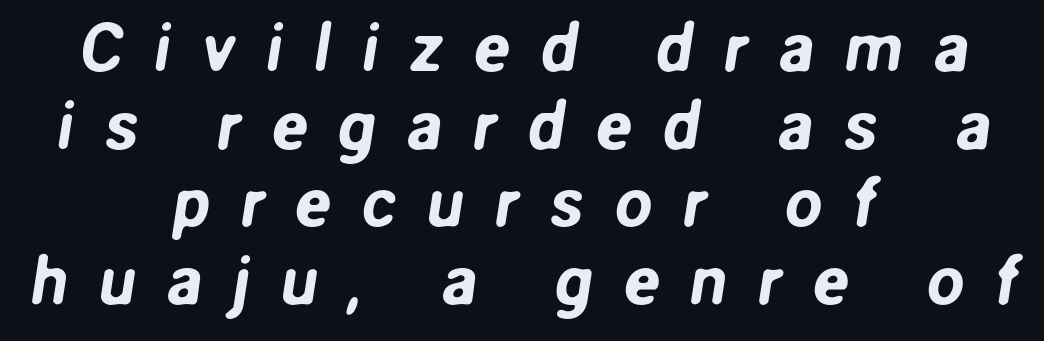
The strip under each line holds only bare page. Character widths vary here, with narrow letters taking less room than wide ones. The face used here is a sans, in the tradition of grotesques and geometrics. The letterforms stand isolated, each surrounded by extra space.
